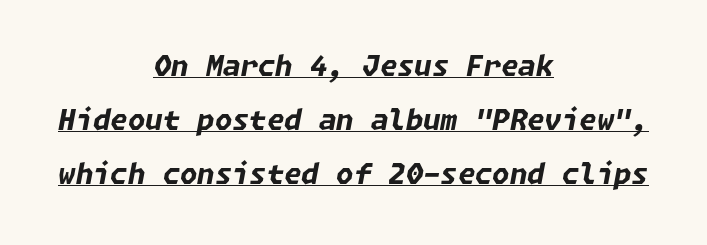
The rag falls on both sides of this text block equally. These characters rest on top of a visible drawn line. Plenty of ink on the page — the face is bold. Leading: increased. The whole block is typeset with a tilt.
